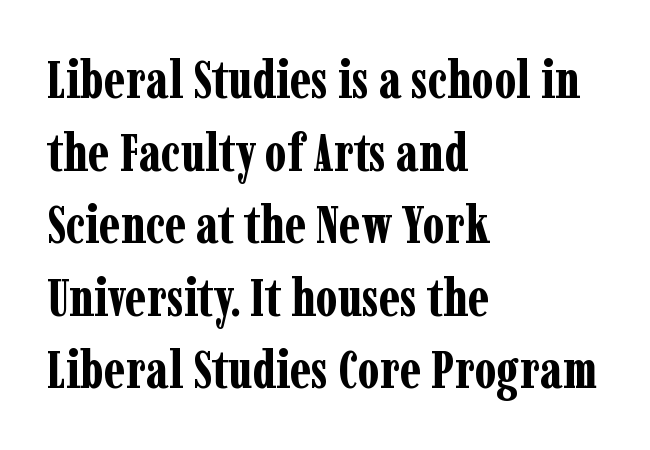
{"serif": "yes", "italic": "no", "bold": "yes", "weight": "bold", "width": "condensed", "stroke_contrast": "low", "x_height": "medium", "monospaced": "no", "underline": "no", "align": "left", "line_spacing": "normal", "line_spacing_ratio": 1.37, "letter_spacing": "normal", "letter_spacing_em": 0.0, "glyph_px": 53}
